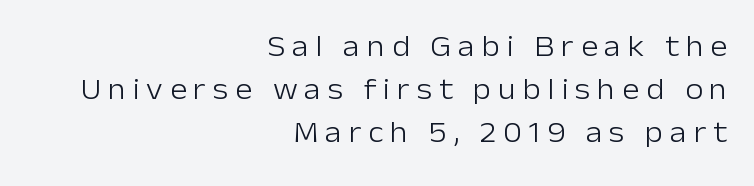
The image shows 29 px light sans-serif type, upright; set right-aligned, normal line spacing (1.49x), unusually wide letter spacing (+0.24 em), not underlined; low stroke contrast and a medium x-height.
